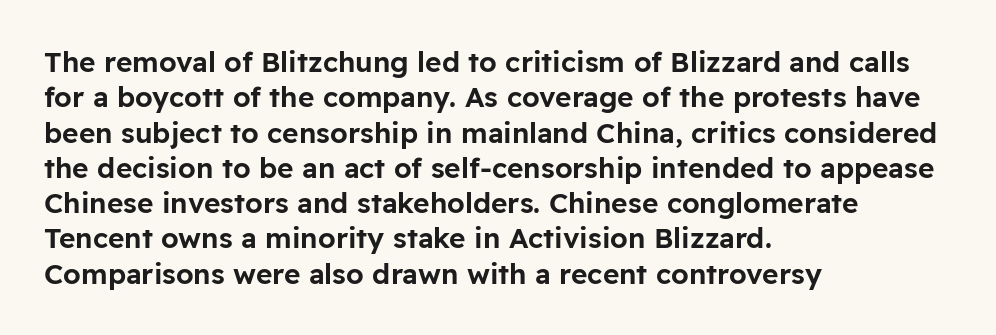
The image shows 28 px sans-serif type, upright; set left-aligned, normal line spacing (1.26x), normal letter spacing, not underlined; low stroke contrast and a medium x-height.
